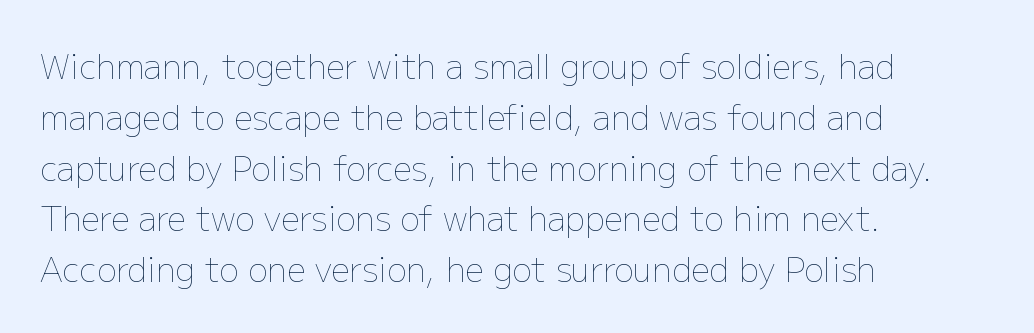
{"italic": "no", "bold": "no", "weight": "thin", "width": "normal", "stroke_contrast": "low", "x_height": "medium", "monospaced": "no", "underline": "no", "align": "left", "line_spacing": "normal", "line_spacing_ratio": 1.54, "letter_spacing": "normal", "letter_spacing_em": 0.0, "glyph_px": 33}
